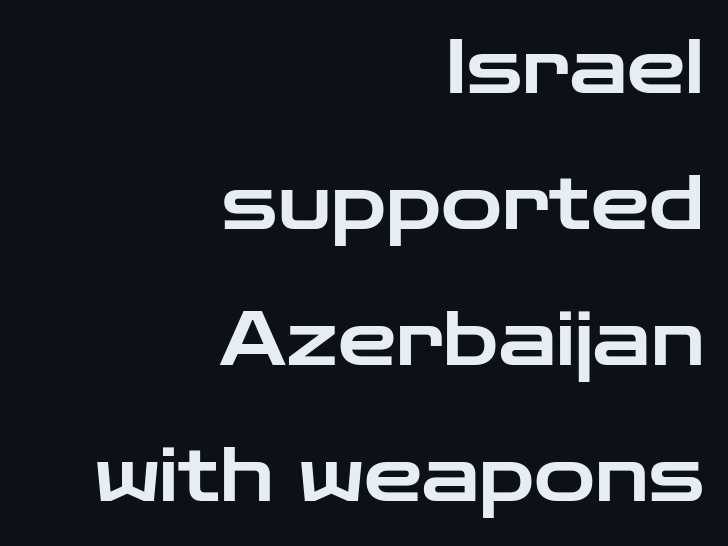
Descender tails drop into unmarked territory. Short and long lines alike share a common ending point at right. Character widths vary here, with narrow letters taking less room than wide ones. Regarding serifs, this sample does without them. Words appear dense and cohesive because spacing is normal. The typography opts for an upright posture over an oblique one.
